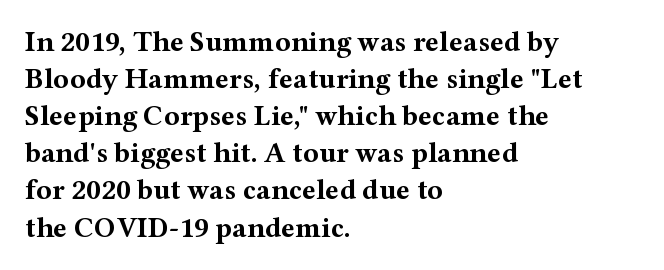
{"serif": "yes", "italic": "no", "bold": "yes", "weight": "bold", "width": "wide", "stroke_contrast": "medium", "x_height": "medium", "monospaced": "no", "underline": "no", "align": "left", "line_spacing": "normal", "line_spacing_ratio": 1.28, "letter_spacing": "normal", "letter_spacing_em": 0.0, "glyph_px": 29}
